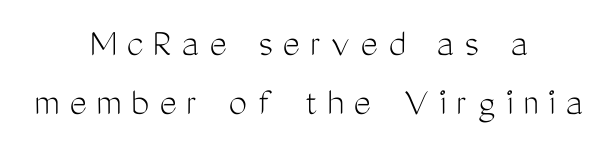
Q: Is the text bold? A: No.
Q: Is the text italic (slanted)? A: No, it is upright.
Q: Is the typeface a serif or a sans-serif typeface? A: Sans-serif.
Q: Is the text underlined? A: No.
Q: How is the paragraph aligned? A: Centered.
Q: Is the spacing between letters normal or unusually wide? A: Unusually wide.
Q: Is the spacing between lines tight, normal or loose? A: Normal.
Q: Width (condensed, normal, or wide)? A: Condensed.
Q: Stroke contrast? A: Medium.
Q: x-height? A: Medium.
Q: Monospaced? A: No.
